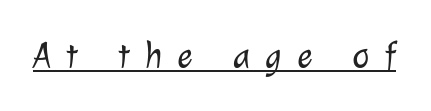
Glance below the letters and you will spot a drawn line. Observe the absence of serifs on each vertical stroke in this sample. Substantial extra tracking has been applied to these lines. Is the stroke heavy? The answer is a plain regular-or-lighter. Each letter keeps its own natural width here, so spacing adapts to shape.
